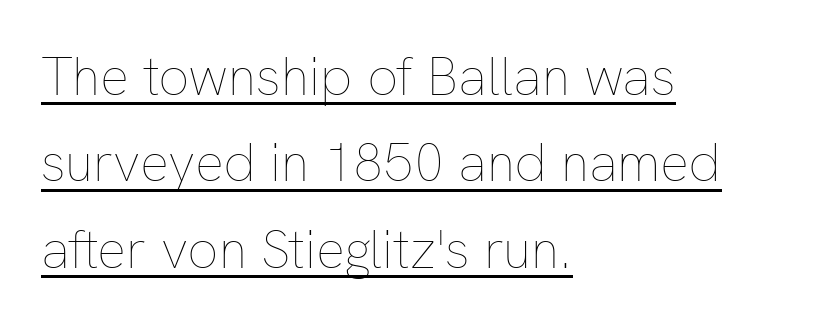
Q: Is the text bold? A: No.
Q: Is the text italic (slanted)? A: No, it is upright.
Q: Is the text underlined? A: Yes.
Q: How is the paragraph aligned? A: Left-aligned.
Q: Is the spacing between letters normal or unusually wide? A: Normal.
Q: Is the spacing between lines tight, normal or loose? A: Normal.
Q: Width (condensed, normal, or wide)? A: Normal.
Q: Stroke contrast? A: Low.
Q: x-height? A: Medium.
Q: Monospaced? A: No.
